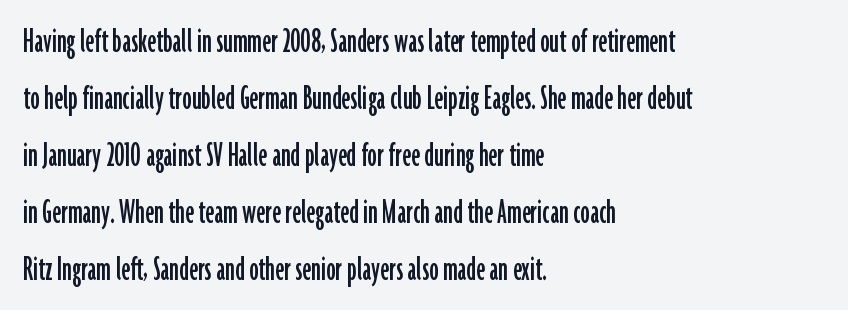
Q: Is the text italic (slanted)? A: No, it is upright.
Q: Is the typeface a serif or a sans-serif typeface? A: Sans-serif.
Q: Is the text underlined? A: No.
Q: How is the paragraph aligned? A: Left-aligned.
Q: Is the spacing between letters normal or unusually wide? A: Normal.
Q: Is the spacing between lines tight, normal or loose? A: Normal.
Q: Width (condensed, normal, or wide)? A: Condensed.
Q: Stroke contrast? A: Low.
Q: x-height? A: Medium.
Q: Monospaced? A: No.
